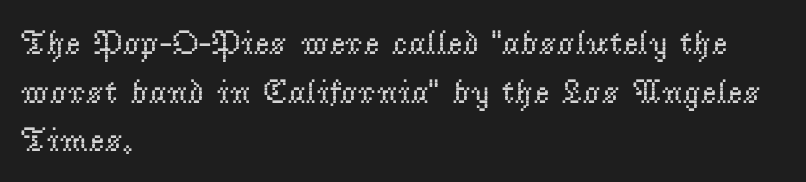
{"serif": "yes", "italic": "no", "bold": "no", "weight": "regular", "width": "normal", "stroke_contrast": "low", "x_height": "small", "monospaced": "no", "underline": "no", "align": "left", "line_spacing": "normal", "line_spacing_ratio": 1.43, "letter_spacing": "normal", "letter_spacing_em": 0.0, "glyph_px": 34}
